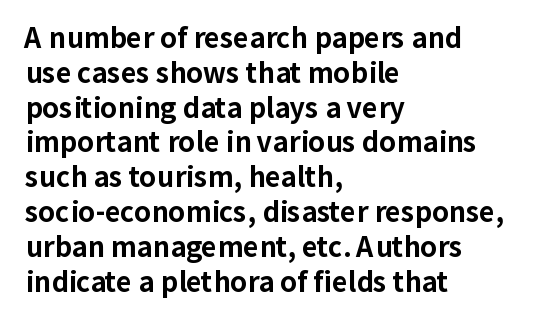
The image shows 27 px bold type, upright; set left-aligned, normal line spacing (1.29x), normal letter spacing, not underlined.
